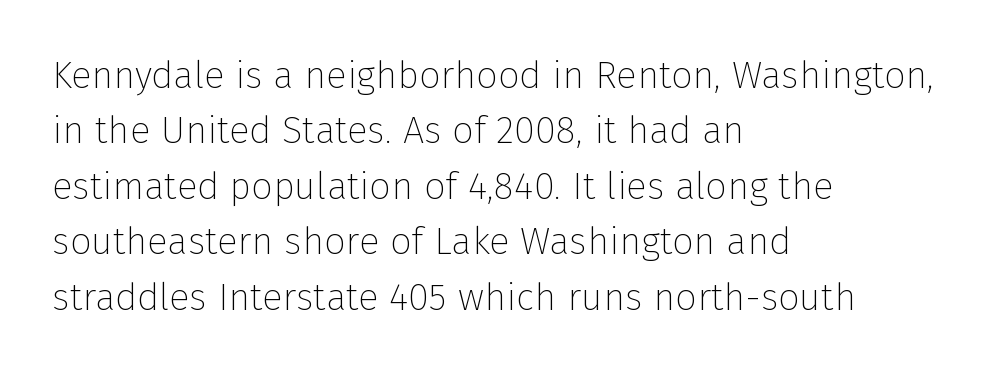
Q: Is the text bold? A: No.
Q: Is the text italic (slanted)? A: No, it is upright.
Q: Is the typeface a serif or a sans-serif typeface? A: Sans-serif.
Q: Is the text underlined? A: No.
Q: How is the paragraph aligned? A: Left-aligned.
Q: Is the spacing between letters normal or unusually wide? A: Normal.
Q: Is the spacing between lines tight, normal or loose? A: Normal.
Q: Width (condensed, normal, or wide)? A: Normal.
Q: Stroke contrast? A: Low.
Q: x-height? A: Medium.
Q: Monospaced? A: No.
